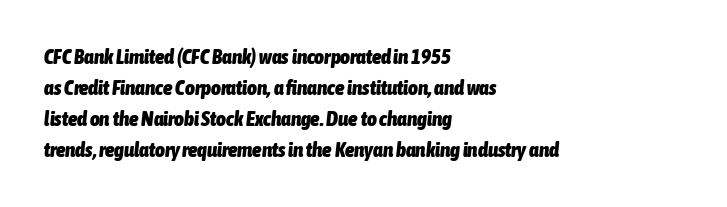
The passage shown stacks its lines at a standard gap. Underline: absent. Left-aligned paragraph, ragged on the right. Tracking value appears to be zero — textbook default spacing.
